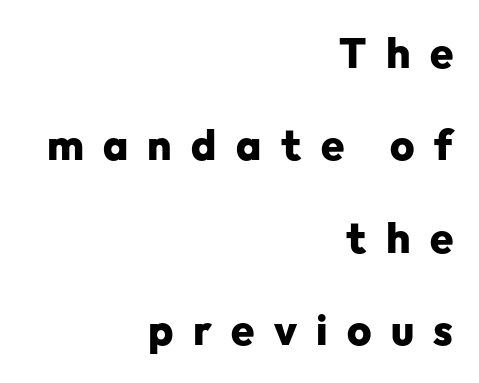
The image shows 42 px heavy sans-serif type, upright; set right-aligned, loose line spacing (2.2x), unusually wide letter spacing (+0.46 em), not underlined; low stroke contrast and a medium x-height.
